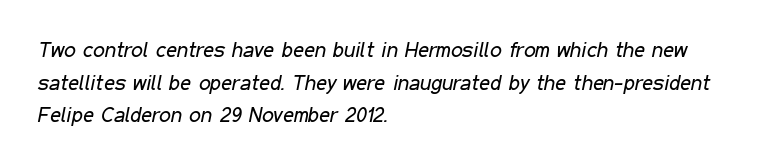
The image shows 21 px text type, italic (leaning right); set left-aligned, normal line spacing (1.55x), normal letter spacing, not underlined.
